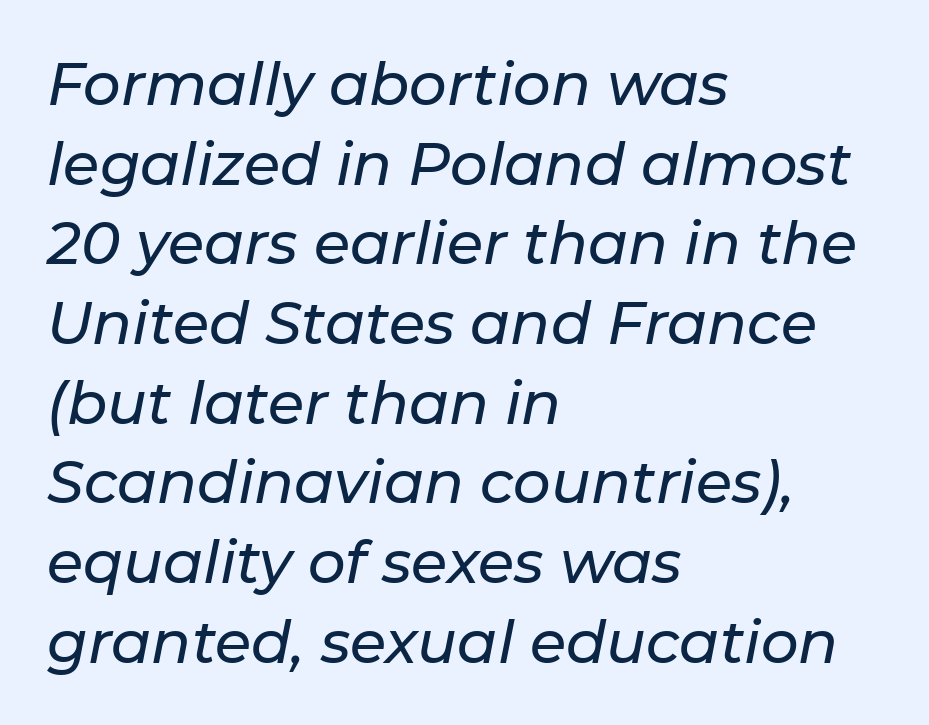
{"italic": "yes", "lean": "right", "slant_degrees": 11, "width": "normal", "stroke_contrast": "low", "x_height": "medium", "monospaced": "no", "underline": "no", "align": "left", "line_spacing": "normal", "line_spacing_ratio": 1.35, "letter_spacing": "normal", "letter_spacing_em": 0.0, "glyph_px": 59}
